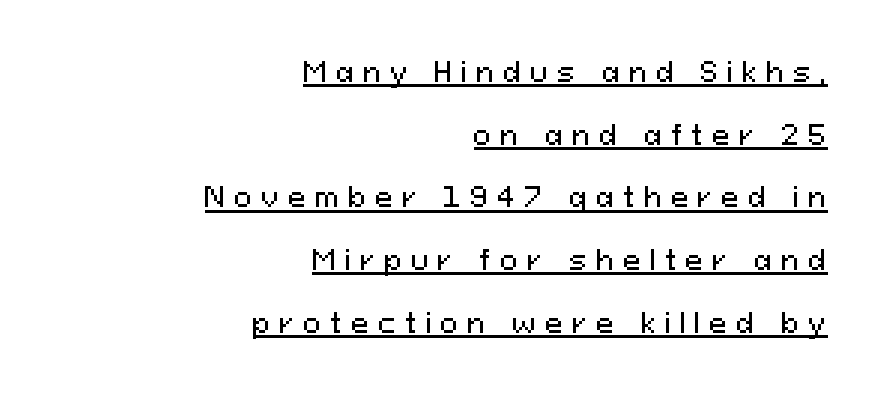
The image shows 27 px text type, upright; set right-aligned, loose line spacing (2.32x), unusually wide letter spacing (+0.33 em), underlined.
